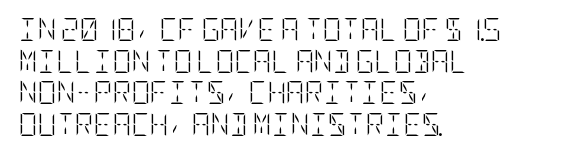
{"italic": "no", "bold": "no", "underline": "no", "align": "left", "line_spacing": "normal", "line_spacing_ratio": 1.38, "letter_spacing": "normal", "letter_spacing_em": 0.0, "glyph_px": 23}
